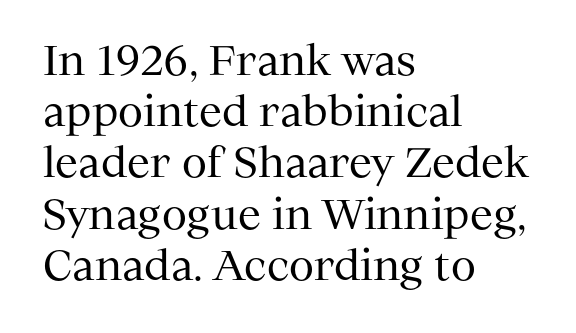
{"serif": "yes", "italic": "no", "bold": "no", "weight": "regular", "width": "normal", "stroke_contrast": "medium", "x_height": "medium", "monospaced": "no", "underline": "no", "align": "left", "line_spacing": "normal", "line_spacing_ratio": 1.25, "letter_spacing": "normal", "letter_spacing_em": 0.0, "glyph_px": 41}
